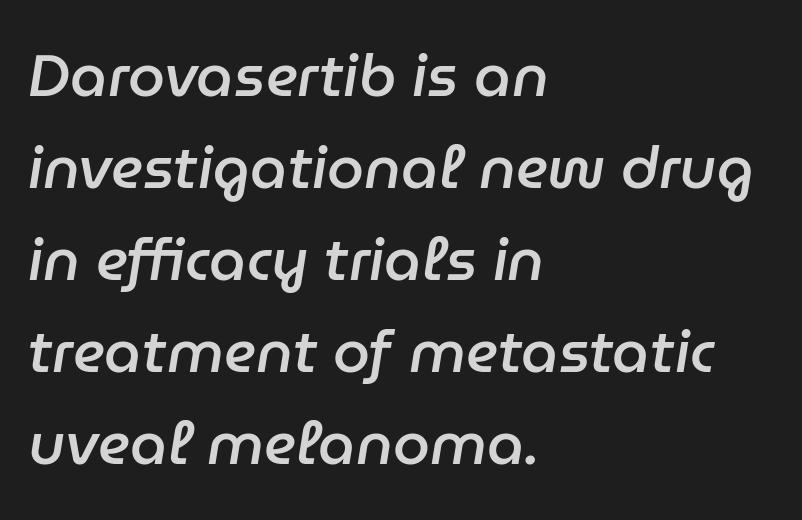
Q: Is the text bold? A: Semi-bold.
Q: Is the text italic (slanted)? A: Yes, it leans right by about 9 degrees.
Q: Is the text underlined? A: No.
Q: How is the paragraph aligned? A: Left-aligned.
Q: Is the spacing between letters normal or unusually wide? A: Normal.
Q: Is the spacing between lines tight, normal or loose? A: Normal.
Q: Width (condensed, normal, or wide)? A: Normal.
Q: Stroke contrast? A: Low.
Q: x-height? A: Medium.
Q: Monospaced? A: No.
